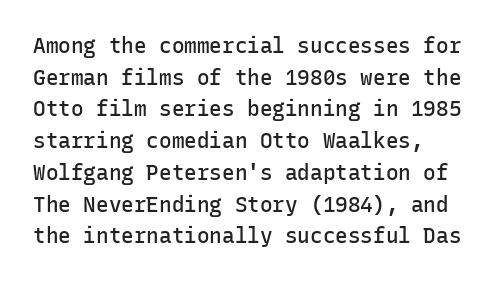
Unlike italic type, these characters show no tilt at all. The passage shown has conventional tracking throughout. Line spacing here is normal. The space directly below the letters is spotless.
